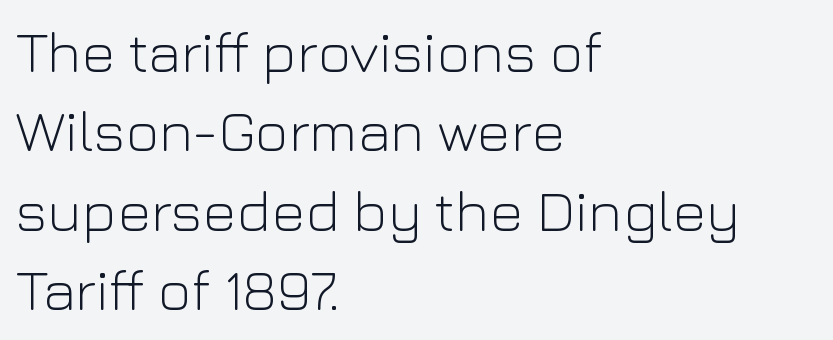
{"serif": "no", "italic": "no", "bold": "no", "weight": "light", "width": "normal", "stroke_contrast": "low", "x_height": "medium", "monospaced": "no", "underline": "no", "align": "left", "line_spacing": "normal", "line_spacing_ratio": 1.37, "letter_spacing": "normal", "letter_spacing_em": 0.0, "glyph_px": 58}
